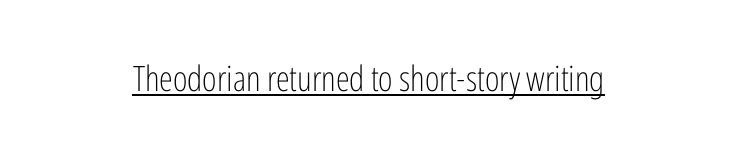
Q: Is the text bold? A: No.
Q: Is the text italic (slanted)? A: No, it is upright.
Q: Is the typeface a serif or a sans-serif typeface? A: Sans-serif.
Q: Is the text underlined? A: Yes.
Q: How is the paragraph aligned? A: Centered.
Q: Is the spacing between letters normal or unusually wide? A: Normal.
Q: Width (condensed, normal, or wide)? A: Condensed.
Q: Stroke contrast? A: Low.
Q: x-height? A: Medium.
Q: Monospaced? A: No.
